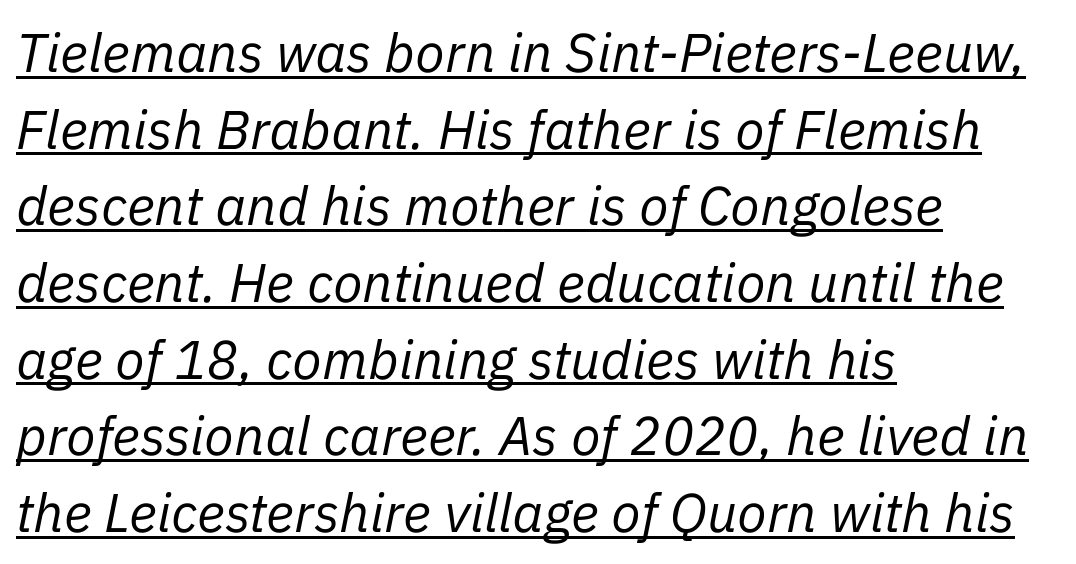
Q: Is the text bold? A: No.
Q: Is the text italic (slanted)? A: Yes, it leans right by about 11 degrees.
Q: Is the text underlined? A: Yes.
Q: How is the paragraph aligned? A: Left-aligned.
Q: Is the spacing between letters normal or unusually wide? A: Normal.
Q: Is the spacing between lines tight, normal or loose? A: Normal.
Q: Width (condensed, normal, or wide)? A: Normal.
Q: Stroke contrast? A: Low.
Q: x-height? A: Medium.
Q: Monospaced? A: No.
